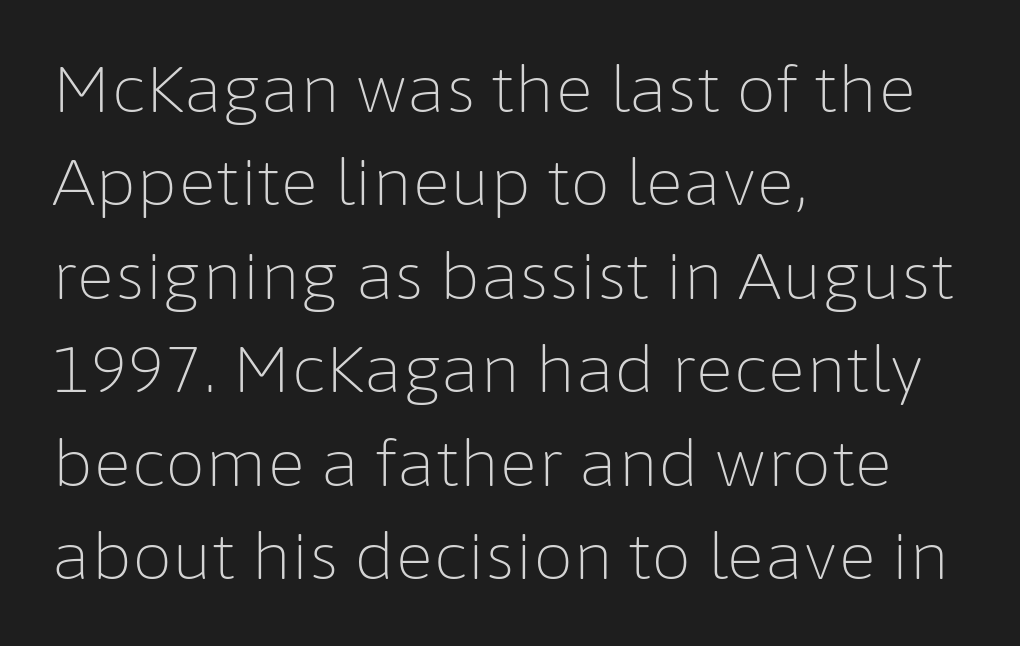
Looks like regular typesetting: each glyph gets only the width it needs. What's the leading like? Ordinary, nothing unusual. Letters rest on an invisible, unmarked baseline. Every character sits straight up, as roman type does. The gaps between neighbouring characters are ordinary and unremarkable.
